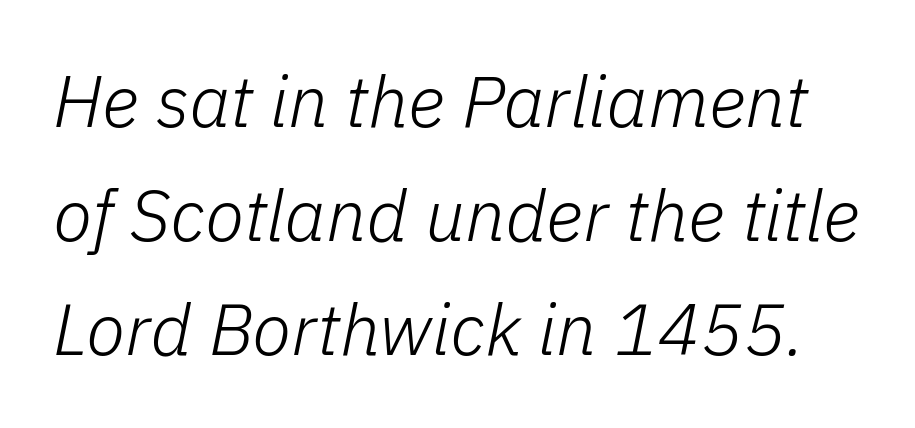
Q: Is the text bold? A: No.
Q: Is the text italic (slanted)? A: Yes, it leans right by about 11 degrees.
Q: Is the text underlined? A: No.
Q: Is the spacing between letters normal or unusually wide? A: Normal.
Q: Is the spacing between lines tight, normal or loose? A: Normal.
Q: Width (condensed, normal, or wide)? A: Normal.
Q: Stroke contrast? A: Low.
Q: x-height? A: Medium.
Q: Monospaced? A: No.
